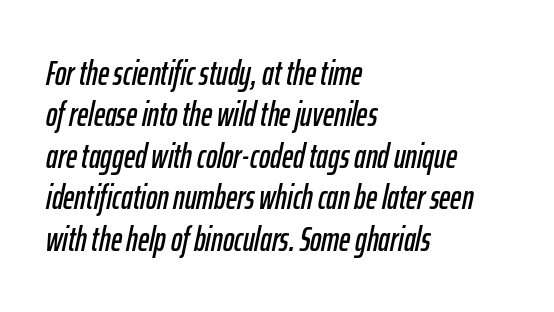
The image shows 34 px condensed type, italic (leaning right); set left-aligned, line spacing 1.22x, normal letter spacing, not underlined; low stroke contrast and a medium x-height.
